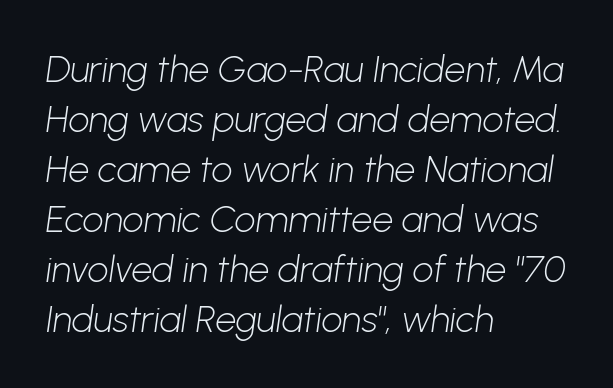
No heavy texture on the line: the type isn't bold. Does extra space separate the letters? No, they use regular spacing. Words float on clear page, feet unadorned. These lines are rendered in a variable-pitch font. Compared with typical paragraphs, the rows here are spaced about the same.
